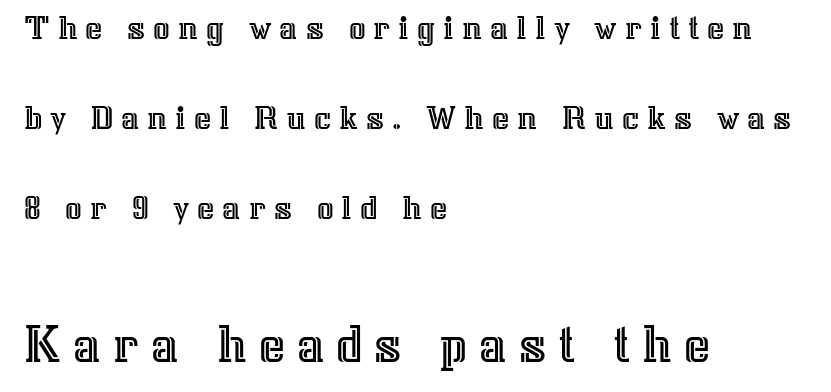
In CSS terms this would be text-align: left. The face used here is proportionally spaced, like ordinary book or web type. The rendering inserts visible extra space after every character. Vertical spacing — loose.
